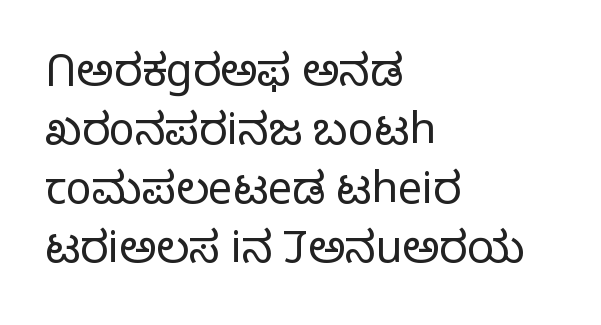
Q: Is the text bold? A: No.
Q: Is the text italic (slanted)? A: No, it is upright.
Q: Is the typeface a serif or a sans-serif typeface? A: Sans-serif.
Q: Is the text underlined? A: No.
Q: How is the paragraph aligned? A: Left-aligned.
Q: Is the spacing between letters normal or unusually wide? A: Normal.
Q: Is the spacing between lines tight, normal or loose? A: Normal.
Q: Width (condensed, normal, or wide)? A: Normal.
Q: Stroke contrast? A: Low.
Q: x-height? A: Medium.
Q: Monospaced? A: No.
